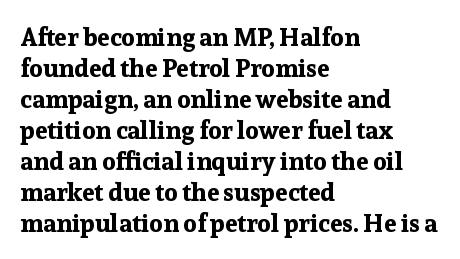
You'd pick this weight for a headline — it's a proper bold. Upright lettering throughout. Nothing unusual about the tracking: characters are spaced as the font intends. Check the space under the baseline: it is left empty.
